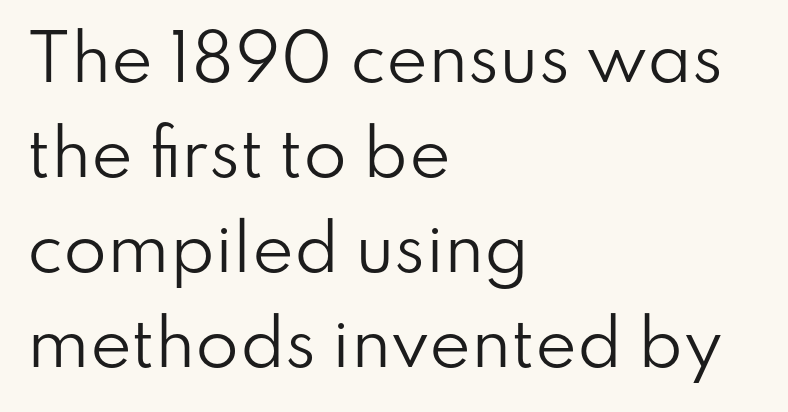
{"serif": "no", "italic": "no", "bold": "no", "weight": "regular", "width": "normal", "stroke_contrast": "low", "x_height": "small", "monospaced": "no", "underline": "no", "align": "left", "line_spacing": "normal", "line_spacing_ratio": 1.51, "letter_spacing": "normal", "letter_spacing_em": 0.0, "glyph_px": 63}
